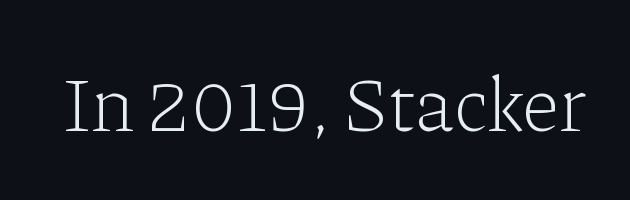
{"serif": "yes", "italic": "no", "bold": "no", "weight": "light", "width": "normal", "stroke_contrast": "low", "x_height": "medium", "monospaced": "no", "underline": "no", "letter_spacing": "normal", "letter_spacing_em": 0.0, "glyph_px": 78}
